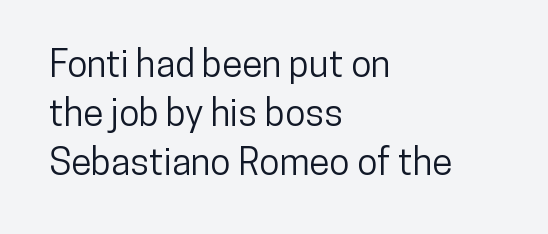
Q: Is the text italic (slanted)? A: No, it is upright.
Q: Is the typeface a serif or a sans-serif typeface? A: Sans-serif.
Q: Is the text underlined? A: No.
Q: How is the paragraph aligned? A: Left-aligned.
Q: Is the spacing between letters normal or unusually wide? A: Normal.
Q: Is the spacing between lines tight, normal or loose? A: Normal.
Q: Width (condensed, normal, or wide)? A: Condensed.
Q: Stroke contrast? A: Low.
Q: x-height? A: Medium.
Q: Monospaced? A: No.
